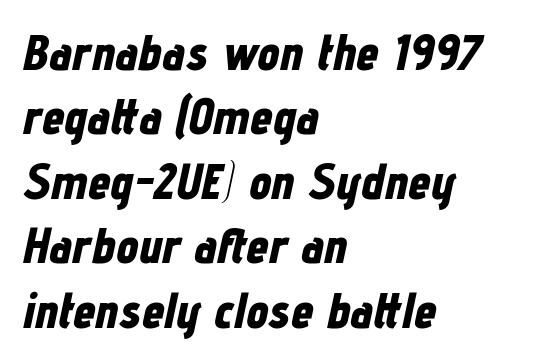
The image shows 50 px bold, condensed type, italic (leaning right); set left-aligned, normal line spacing (1.29x), normal letter spacing, not underlined; low stroke contrast and a medium x-height.
